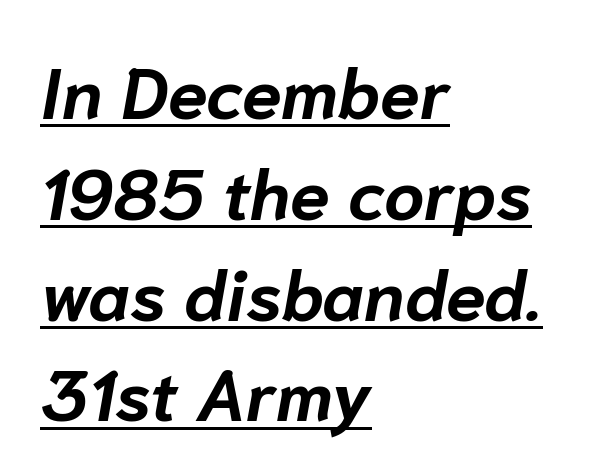
The image shows 71 px bold type, italic (leaning right); set left-aligned, normal line spacing (1.42x), normal letter spacing, underlined; low stroke contrast and a medium x-height.
